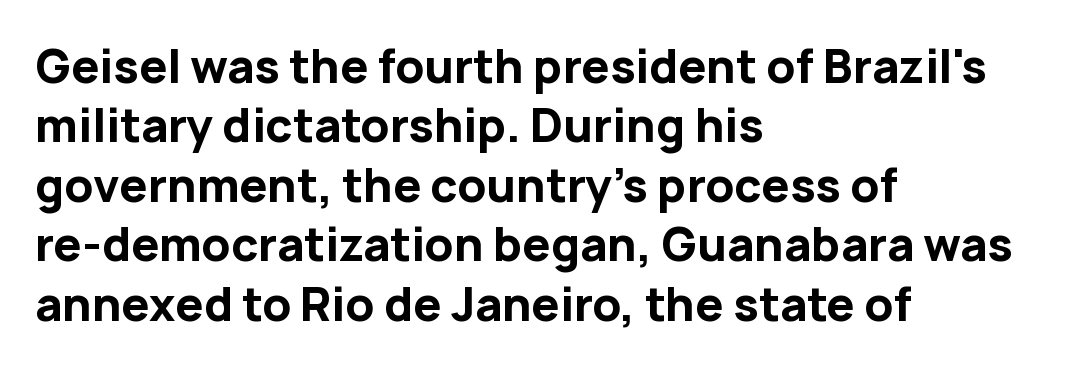
Q: Is the text bold? A: Yes.
Q: Is the text italic (slanted)? A: No, it is upright.
Q: Is the typeface a serif or a sans-serif typeface? A: Sans-serif.
Q: Is the text underlined? A: No.
Q: How is the paragraph aligned? A: Left-aligned.
Q: Is the spacing between letters normal or unusually wide? A: Normal.
Q: Is the spacing between lines tight, normal or loose? A: Normal.
Q: Width (condensed, normal, or wide)? A: Normal.
Q: Stroke contrast? A: Low.
Q: x-height? A: Medium.
Q: Monospaced? A: No.
